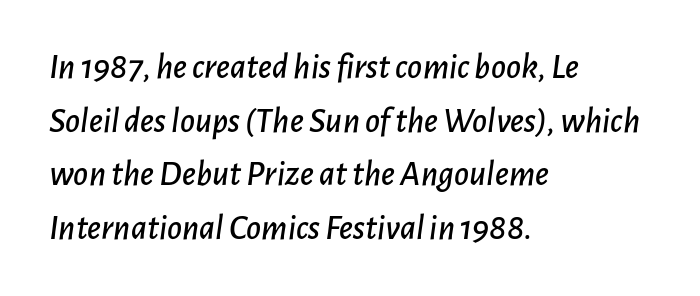
Q: Is the text italic (slanted)? A: Yes, it leans right by about 7 degrees.
Q: Is the text underlined? A: No.
Q: How is the paragraph aligned? A: Left-aligned.
Q: Is the spacing between letters normal or unusually wide? A: Normal.
Q: Is the spacing between lines tight, normal or loose? A: Normal.
Q: Width (condensed, normal, or wide)? A: Normal.
Q: Stroke contrast? A: Low.
Q: x-height? A: Medium.
Q: Monospaced? A: No.
